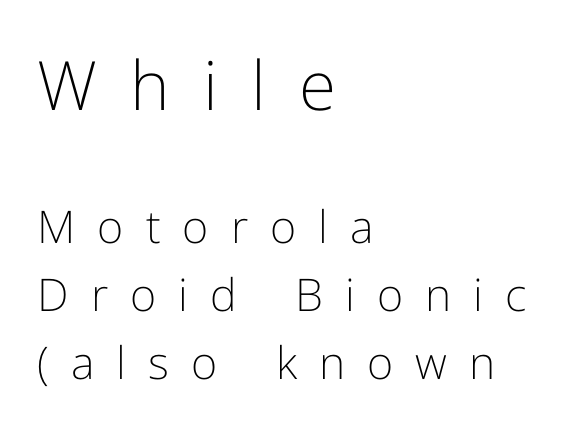
Q: Is the text bold? A: No.
Q: Is the text italic (slanted)? A: No, it is upright.
Q: Is the typeface a serif or a sans-serif typeface? A: Sans-serif.
Q: Is the text underlined? A: No.
Q: How is the paragraph aligned? A: Left-aligned.
Q: Is the spacing between letters normal or unusually wide? A: Unusually wide.
Q: Is the spacing between lines tight, normal or loose? A: Normal.
Q: Which block of text is set in a larger size, the first (top) or the second (bottom)? A: The first (top) one.
Q: Width (condensed, normal, or wide)? A: Normal.
Q: Stroke contrast? A: Low.
Q: x-height? A: Medium.
Q: Monospaced? A: No.
